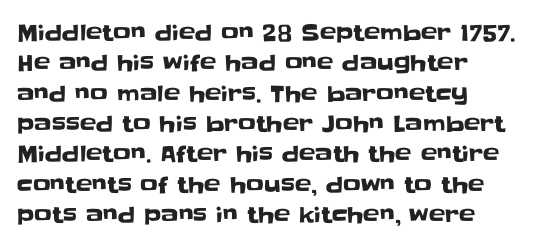
{"italic": "no", "underline": "no", "line_spacing": "normal", "line_spacing_ratio": 1.38, "letter_spacing": "normal", "letter_spacing_em": 0.0, "glyph_px": 22}
